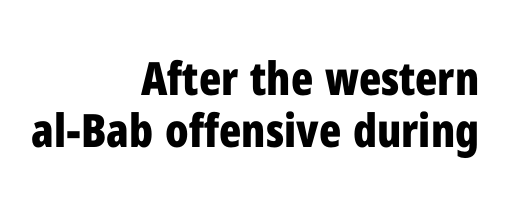
Emphasis by weight is at full strength: bold. The lettering holds an erect, upright posture throughout. The strip under each line holds only bare page. Typographically, this falls in the sans-serif category. Vertically, the passage feels compressed, each row crowding the next.
